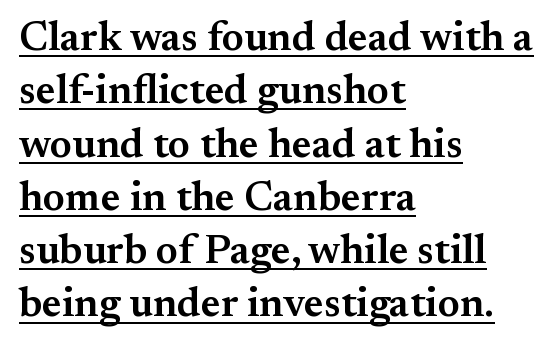
The image shows 41 px semibold serif type, upright; set left-aligned, normal line spacing (1.3x), normal letter spacing, underlined; medium stroke contrast and a small x-height.
